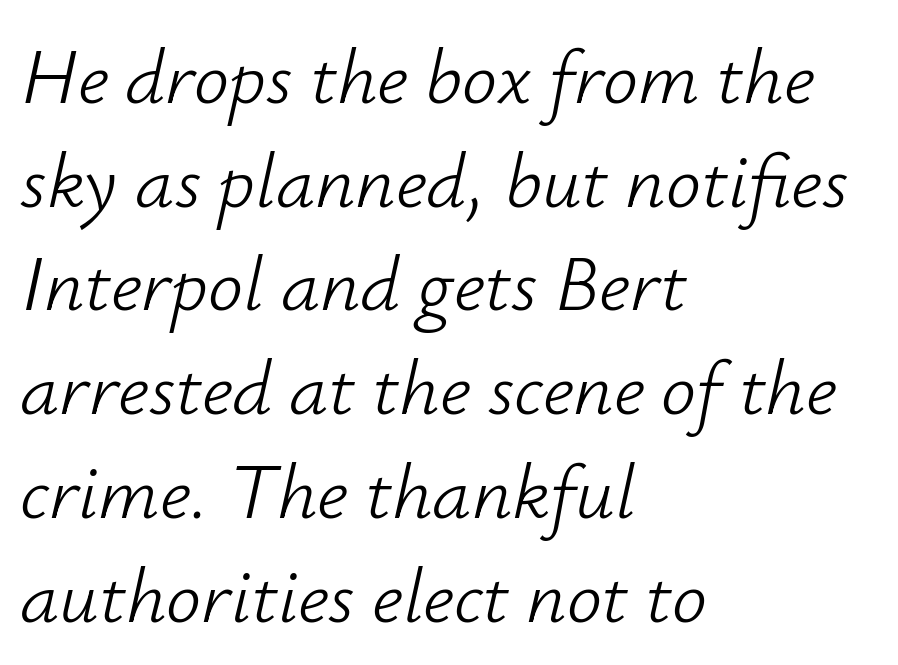
{"italic": "yes", "lean": "right", "slant_degrees": 12, "bold": "no", "weight": "light", "width": "normal", "stroke_contrast": "low", "x_height": "small", "monospaced": "no", "underline": "no", "align": "left", "line_spacing": "normal", "line_spacing_ratio": 1.33, "letter_spacing": "normal", "letter_spacing_em": 0.0, "glyph_px": 78}
